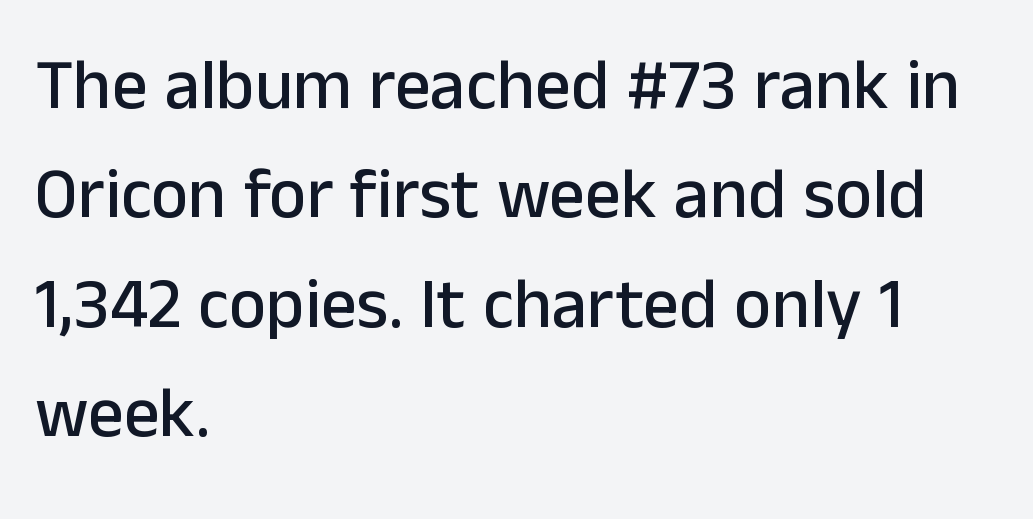
The image shows 71 px sans-serif type, upright; set left-aligned, normal line spacing (1.54x), normal letter spacing, not underlined; low stroke contrast and a medium x-height.
